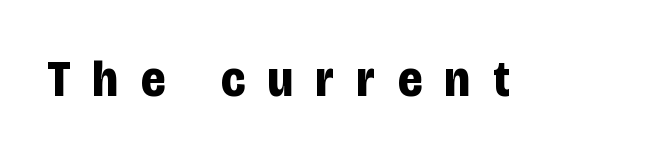
Q: Is the text bold? A: Yes.
Q: Is the text italic (slanted)? A: No, it is upright.
Q: Is the typeface a serif or a sans-serif typeface? A: Sans-serif.
Q: Is the text underlined? A: No.
Q: Is the spacing between letters normal or unusually wide? A: Unusually wide.
Q: Width (condensed, normal, or wide)? A: Condensed.
Q: Stroke contrast? A: Low.
Q: x-height? A: Large.
Q: Monospaced? A: No.
